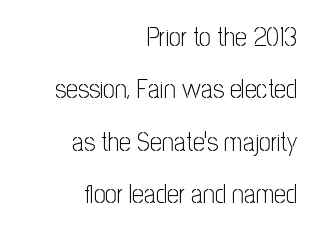
{"italic": "no", "bold": "no", "underline": "no", "align": "right", "line_spacing": "loose", "line_spacing_ratio": 2.01, "letter_spacing": "normal", "letter_spacing_em": 0.0, "glyph_px": 26}
